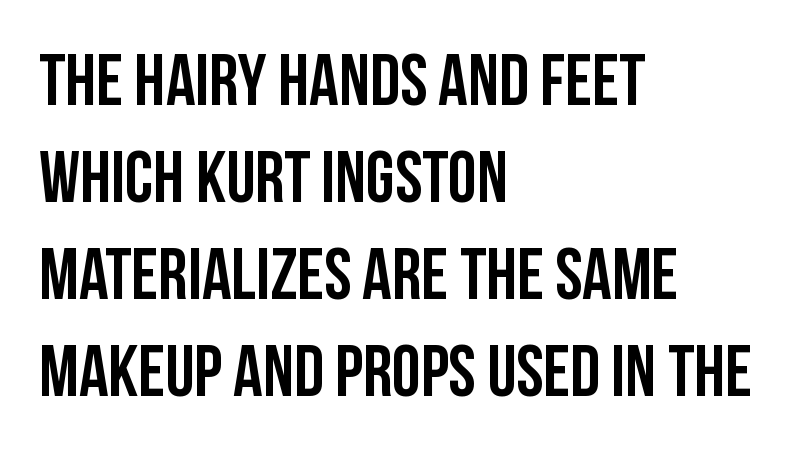
Regarding leading, the lines here are spaced in the standard way. Look at the tracking — it's just the regular setting, nothing added. A bare baseline throughout the passage. Line beginnings align vertically; line endings do not. Ascenders rise straight up at ninety degrees. Does the type have serifs? No, each stem ends abruptly.
